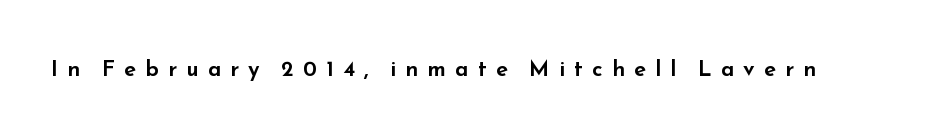
{"italic": "no", "underline": "no", "letter_spacing": "wide", "letter_spacing_em": 0.42, "glyph_px": 22}
